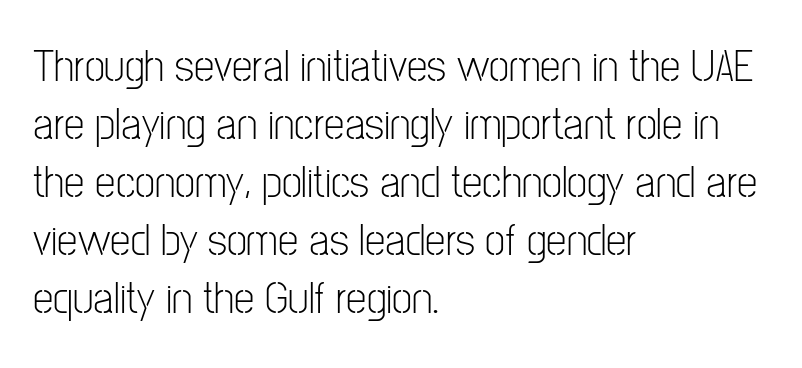
Q: Is the text bold? A: No.
Q: Is the text italic (slanted)? A: No, it is upright.
Q: Is the typeface a serif or a sans-serif typeface? A: Sans-serif.
Q: Is the text underlined? A: No.
Q: How is the paragraph aligned? A: Left-aligned.
Q: Is the spacing between letters normal or unusually wide? A: Normal.
Q: Is the spacing between lines tight, normal or loose? A: Normal.
Q: Width (condensed, normal, or wide)? A: Condensed.
Q: Stroke contrast? A: Low.
Q: x-height? A: Medium.
Q: Monospaced? A: No.
